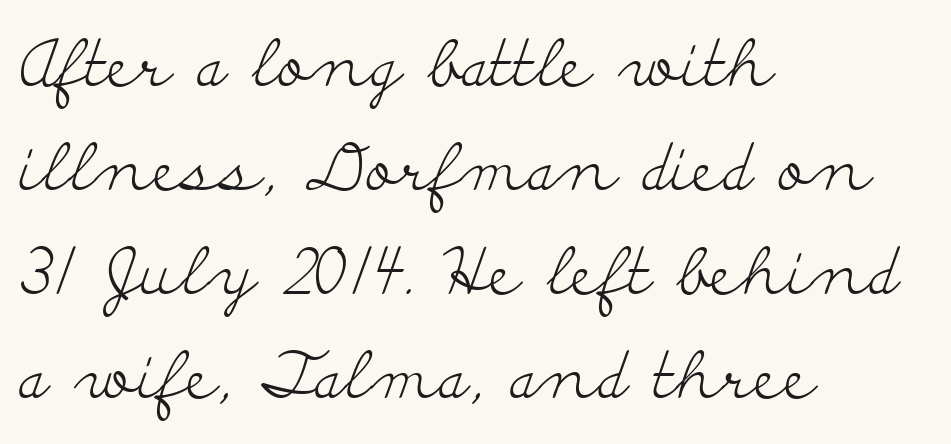
The image shows 65 px light, wide serif type; set left-aligned, normal line spacing (1.6x), normal letter spacing, not underlined; low stroke contrast and a small x-height.
